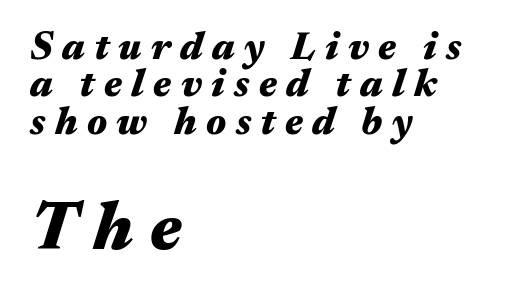
The image shows 69 px heavy, wide type, italic (leaning right); set left-aligned, tight line spacing (0.96x), unusually wide letter spacing (+0.24 em), not underlined; the second (bottom) block is 1.77x larger; medium stroke contrast and a medium x-height.
